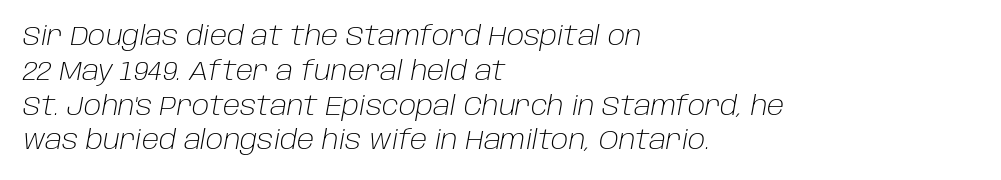
Just letters on the line, the space beneath them empty. Rendered with sloped, italic letterforms. Between one letter and the next there's only the usual sliver of space. Stroke thickness stays within the range of a standard reading face or lighter. The block of text has a typical density, with ordinary space between rows. The lines in this sample share a left origin and differ only in where they stop.
